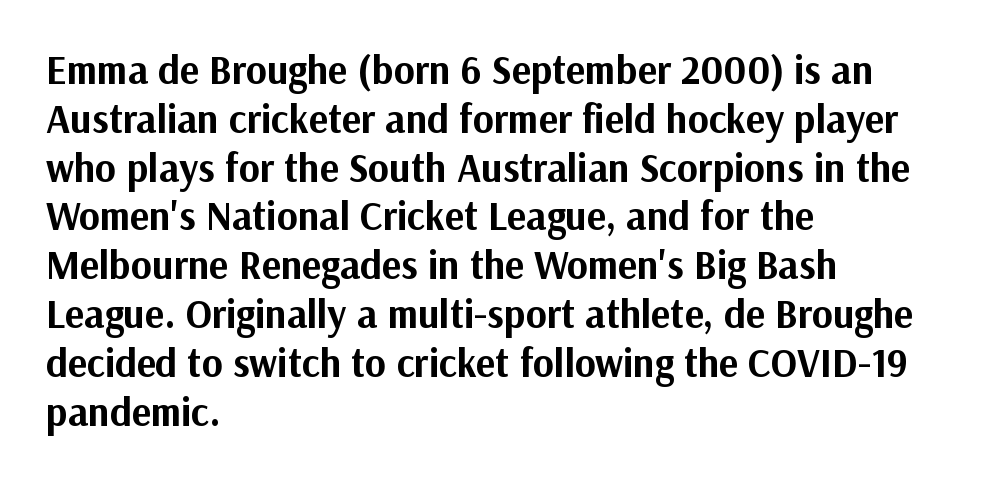
{"serif": "no", "italic": "no", "bold": "yes", "weight": "bold", "width": "normal", "stroke_contrast": "medium", "x_height": "medium", "monospaced": "no", "underline": "no", "align": "left", "line_spacing_ratio": 1.22, "letter_spacing": "normal", "letter_spacing_em": 0.0, "glyph_px": 40}
